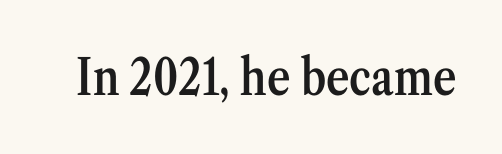
The image shows 50 px semibold, condensed serif type, upright; set normal letter spacing, not underlined; medium stroke contrast and a medium x-height.
